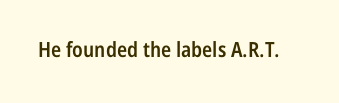
{"italic": "no", "bold": "semi", "underline": "no", "letter_spacing": "normal", "letter_spacing_em": 0.0, "glyph_px": 21}
